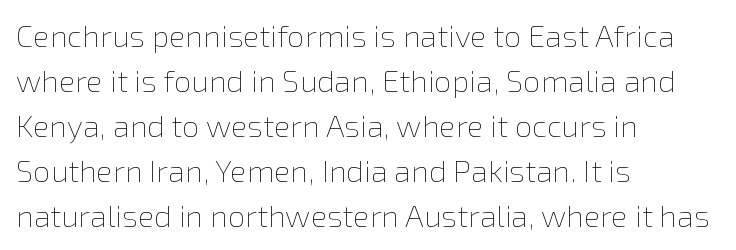
{"italic": "no", "bold": "no", "weight": "thin", "width": "normal", "stroke_contrast": "low", "x_height": "medium", "monospaced": "no", "underline": "no", "align": "left", "line_spacing": "normal", "line_spacing_ratio": 1.45, "letter_spacing": "normal", "letter_spacing_em": 0.0, "glyph_px": 31}
